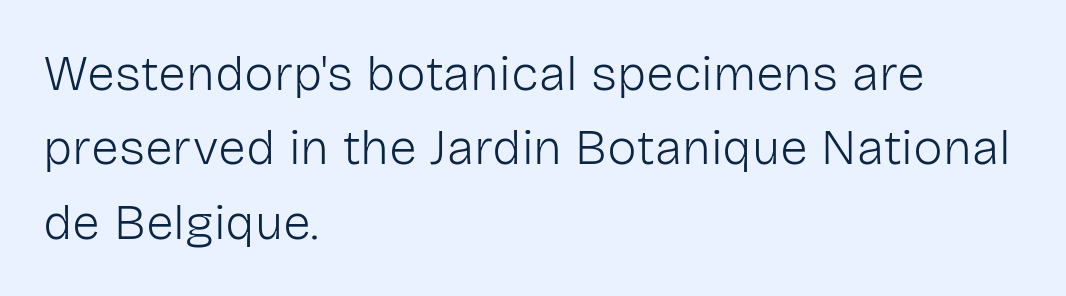
The image shows 50 px light sans-serif type, upright; set left-aligned, normal line spacing (1.49x), normal letter spacing, not underlined; low stroke contrast and a medium x-height.
